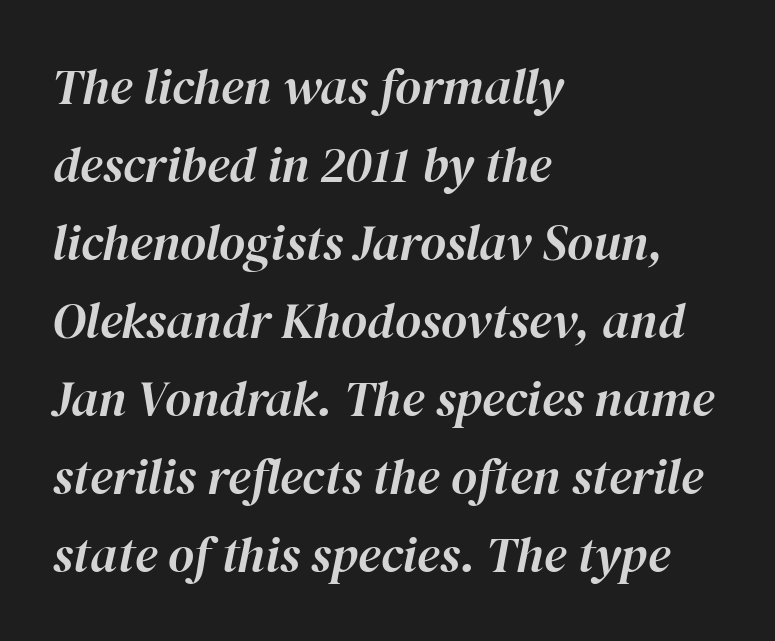
Q: Is the text italic (slanted)? A: Yes, it leans right by about 12 degrees.
Q: Is the text underlined? A: No.
Q: How is the paragraph aligned? A: Left-aligned.
Q: Is the spacing between letters normal or unusually wide? A: Normal.
Q: Is the spacing between lines tight, normal or loose? A: Normal.
Q: Width (condensed, normal, or wide)? A: Normal.
Q: Stroke contrast? A: High.
Q: x-height? A: Medium.
Q: Monospaced? A: No.
